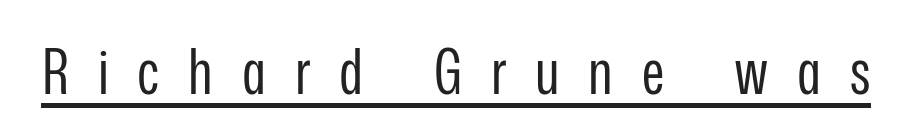
The image shows 63 px regular-weight, condensed sans-serif type, upright; set unusually wide letter spacing (+0.46 em), underlined; low stroke contrast and a medium x-height.
